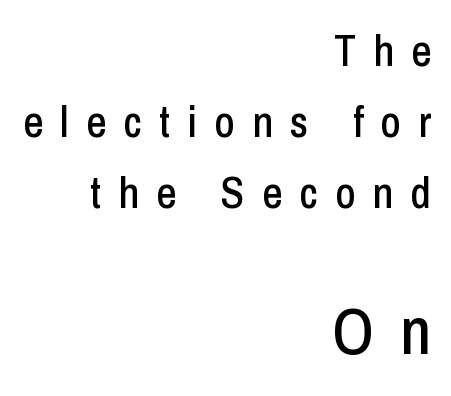
{"serif": "no", "italic": "no", "width": "condensed", "stroke_contrast": "low", "x_height": "medium", "monospaced": "no", "underline": "no", "align": "right", "line_spacing": "normal", "line_spacing_ratio": 1.61, "letter_spacing": "wide", "letter_spacing_em": 0.39, "larger_block": "second", "size_ratio": 1.5, "glyph_px": 66}
